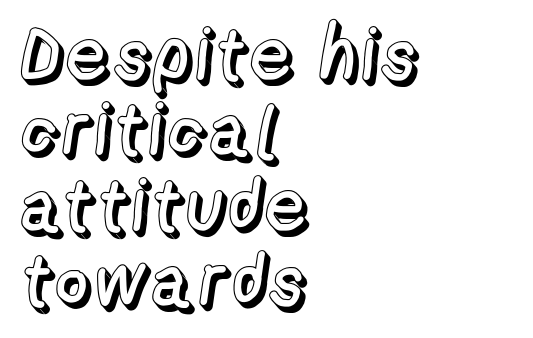
The image shows 74 px text type; set left-aligned, tight line spacing (1.02x), normal letter spacing, not underlined; a medium x-height.
